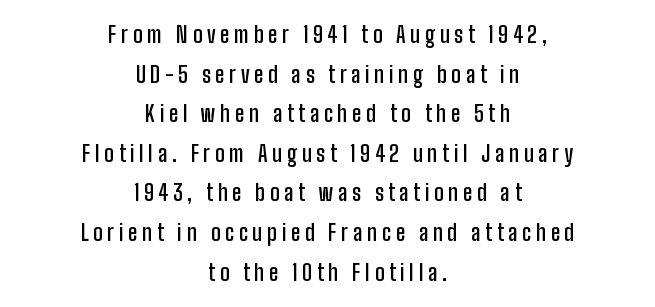
{"italic": "no", "bold": "semi", "underline": "no", "align": "center", "line_spacing_ratio": 1.8, "letter_spacing": "wide", "letter_spacing_em": 0.21, "glyph_px": 22}
